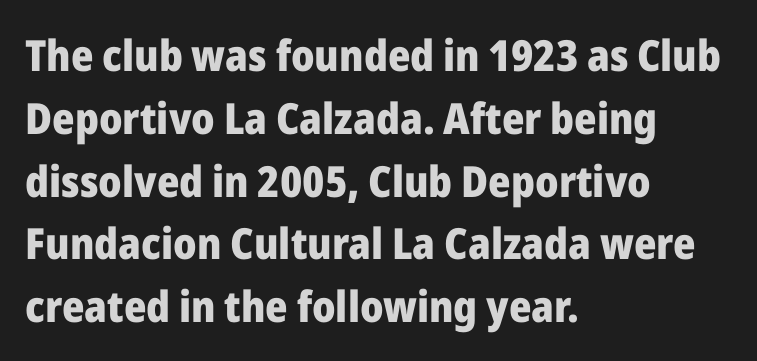
Q: Is the text bold? A: Yes.
Q: Is the text italic (slanted)? A: No, it is upright.
Q: Is the typeface a serif or a sans-serif typeface? A: Sans-serif.
Q: Is the text underlined? A: No.
Q: How is the paragraph aligned? A: Left-aligned.
Q: Is the spacing between letters normal or unusually wide? A: Normal.
Q: Is the spacing between lines tight, normal or loose? A: Normal.
Q: Width (condensed, normal, or wide)? A: Normal.
Q: Stroke contrast? A: Low.
Q: x-height? A: Medium.
Q: Monospaced? A: No.
